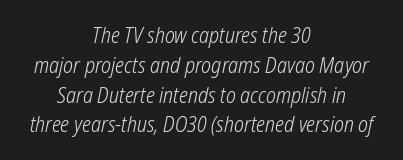
No letter is thick-stroked: the sample isn't bold. This rendering features lettering with no underline. Horizontal alignment here is central, giving a formal, balanced look. The rows are spaced the way most documents space them.
